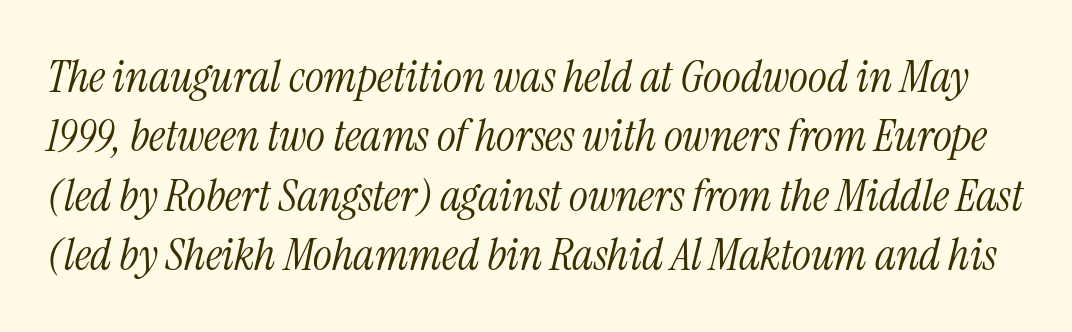
Q: Is the text bold? A: No.
Q: Is the text italic (slanted)? A: Yes, it leans right by about 13 degrees.
Q: Is the typeface a serif or a sans-serif typeface? A: Serif.
Q: Is the text underlined? A: No.
Q: Is the spacing between letters normal or unusually wide? A: Normal.
Q: Is the spacing between lines tight, normal or loose? A: Normal.
Q: Width (condensed, normal, or wide)? A: Condensed.
Q: Stroke contrast? A: Medium.
Q: x-height? A: Medium.
Q: Monospaced? A: No.
